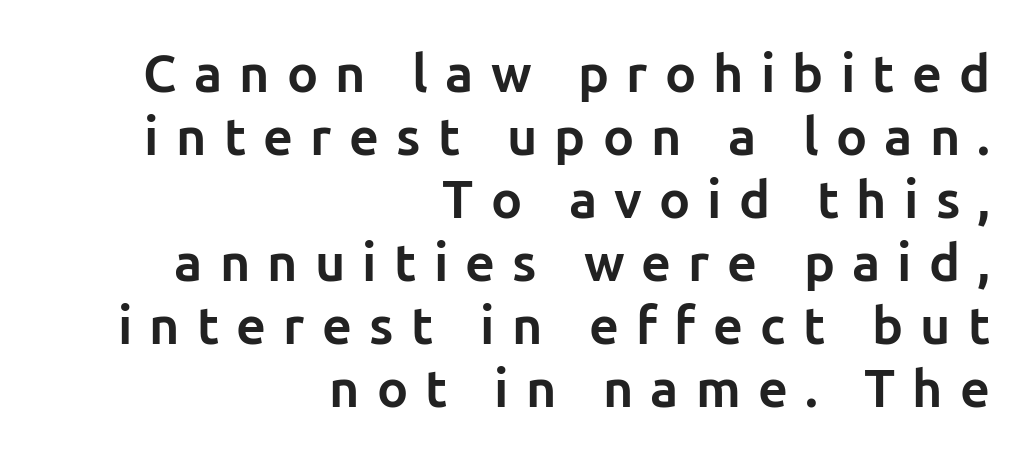
The image shows 52 px bold sans-serif type, upright; set right-aligned, line spacing 1.21x, unusually wide letter spacing (+0.33 em), not underlined; low stroke contrast and a medium x-height.
